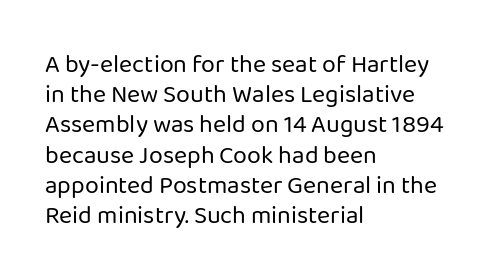
In terms of posture, this sample is upright. The rendering keeps characters at their native spacing. Caption: face not bold, strokes unweighted. The string is rendered with underlining switched off. Horizontal alignment here is leftward, the default for most running prose.
